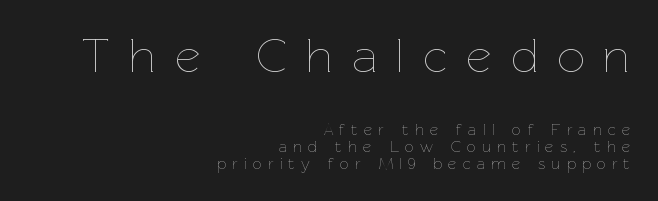
The image shows 49 px thin type, upright; set right-aligned, tight line spacing (1.07x), unusually wide letter spacing (+0.39 em), not underlined; the first (top) block is 3.06x larger; low stroke contrast and a medium x-height.
